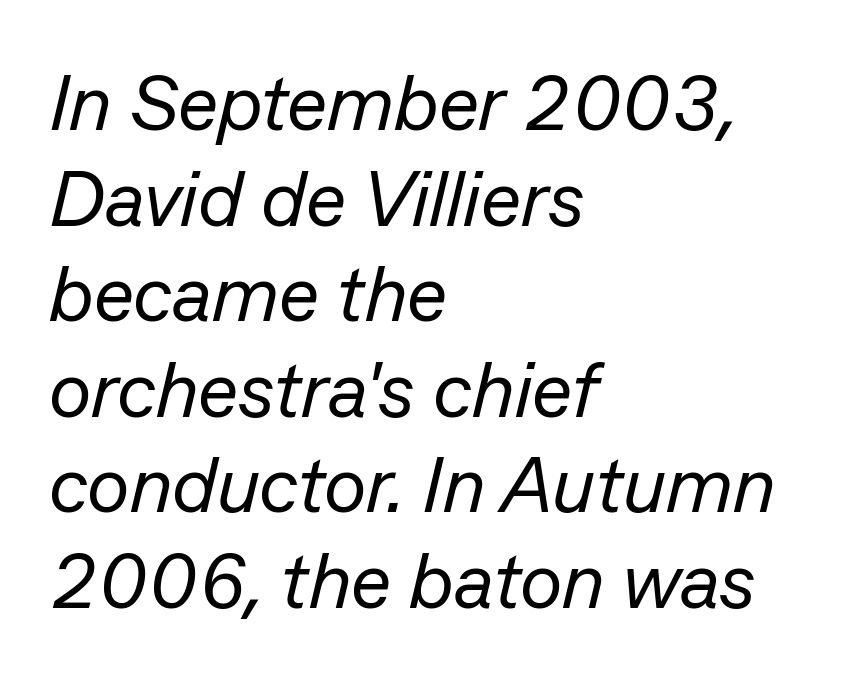
{"italic": "yes", "lean": "right", "slant_degrees": 13, "bold": "no", "weight": "regular", "width": "normal", "stroke_contrast": "low", "x_height": "medium", "monospaced": "no", "underline": "no", "align": "left", "line_spacing_ratio": 1.21, "letter_spacing": "normal", "letter_spacing_em": 0.0, "glyph_px": 79}
